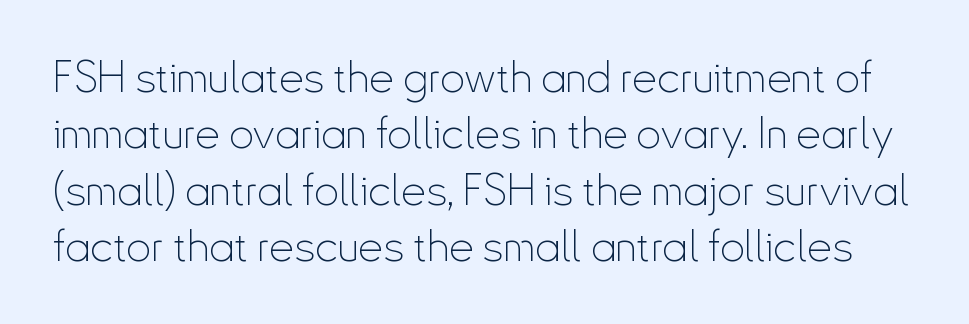
Summary of vertical rhythm: regular, with standard interline spacing. Heaviness? Minimal to ordinary, like unemphasized prose. Characters follow at the spacing the type designer built in. Notice how the stems are strictly vertical — no italics here. Spacing verdict: proportional, widths tailored to each character.
